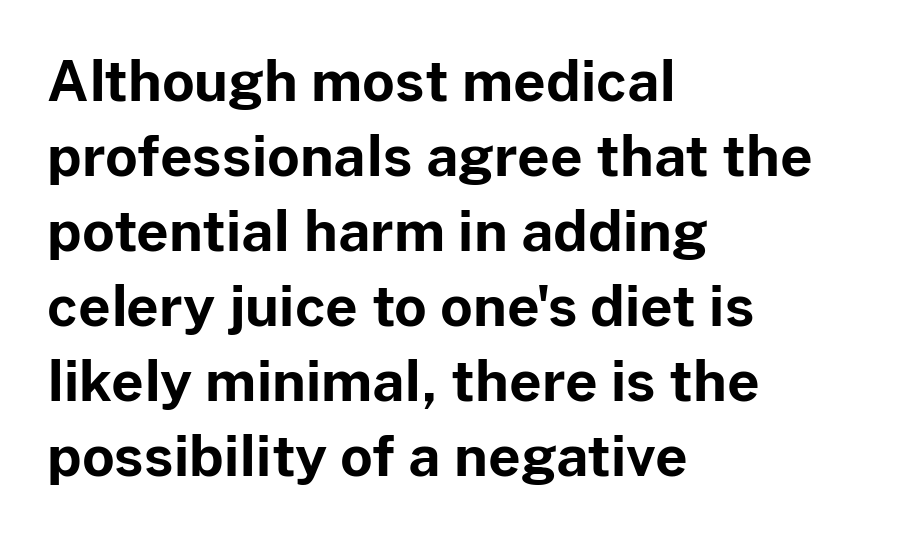
The image shows 56 px bold sans-serif type, upright; set left-aligned, normal line spacing (1.34x), normal letter spacing, not underlined; low stroke contrast and a medium x-height.
